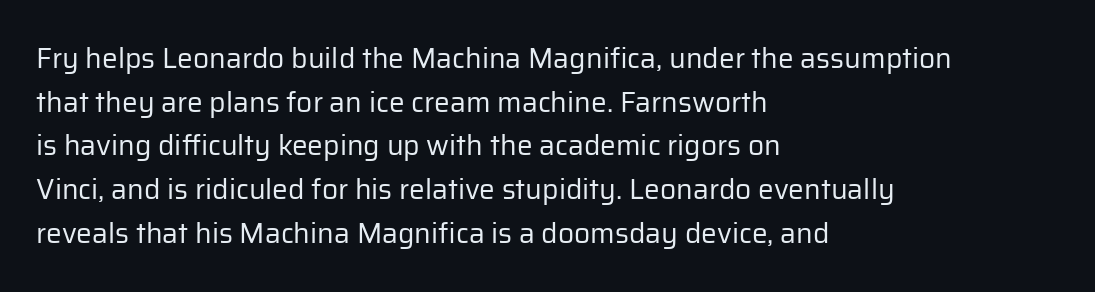
The horizontal fit of the characters is conventional and even. Is the block centered? No — it sits flush against the left margin. Do the letters lean? They stand straight. Honestly, the row spacing looks completely unremarkable. Just letters on the line, the space beneath them empty. These glyphs show unthickened strokes, regular width or finer.
